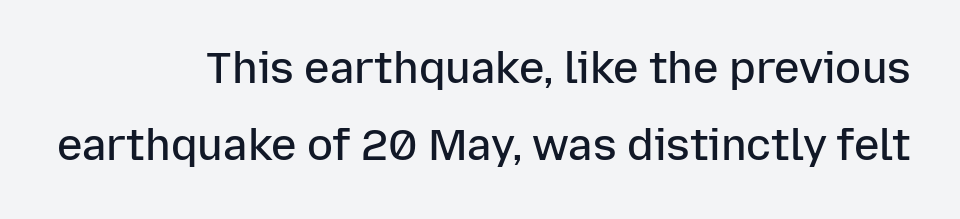
{"serif": "no", "italic": "no", "bold": "semi", "weight": "semibold", "width": "normal", "stroke_contrast": "low", "x_height": "medium", "monospaced": "no", "underline": "no", "align": "right", "line_spacing_ratio": 1.78, "letter_spacing": "normal", "letter_spacing_em": 0.0, "glyph_px": 43}
